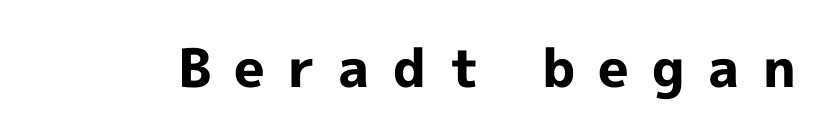
Notice how thick the strokes are: this is what a full bold looks like. Every stem runs plumb, perpendicular to the baseline. A typesetter would call this proportional, since set widths differ per character. The face used here is a sans, in the tradition of grotesques and geometrics. Descenders hang freely into open space.
